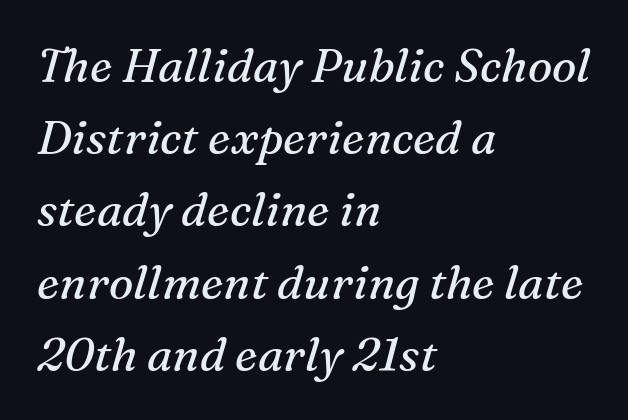
The image shows 46 px regular-weight serif type, italic (leaning right); set left-aligned, normal line spacing (1.57x), normal letter spacing, not underlined; medium stroke contrast and a medium x-height.
